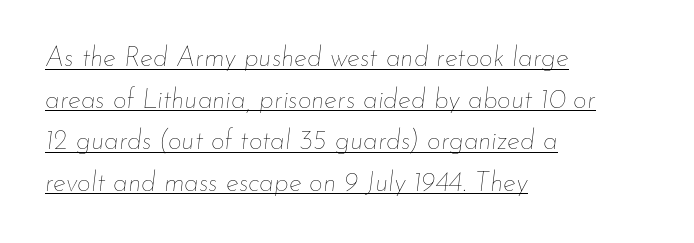
The image shows 27 px text type, italic (leaning right); set left-aligned, normal line spacing (1.54x), normal letter spacing, underlined.
